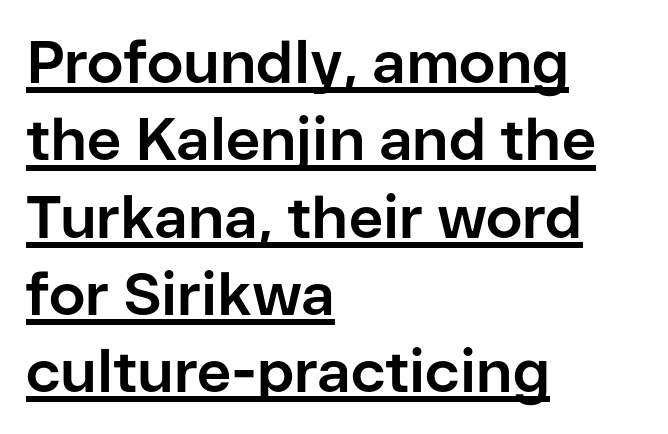
Q: Is the text bold? A: Yes.
Q: Is the text italic (slanted)? A: No, it is upright.
Q: Is the typeface a serif or a sans-serif typeface? A: Sans-serif.
Q: Is the text underlined? A: Yes.
Q: How is the paragraph aligned? A: Left-aligned.
Q: Is the spacing between letters normal or unusually wide? A: Normal.
Q: Is the spacing between lines tight, normal or loose? A: Normal.
Q: Width (condensed, normal, or wide)? A: Normal.
Q: Stroke contrast? A: Low.
Q: x-height? A: Medium.
Q: Monospaced? A: No.
